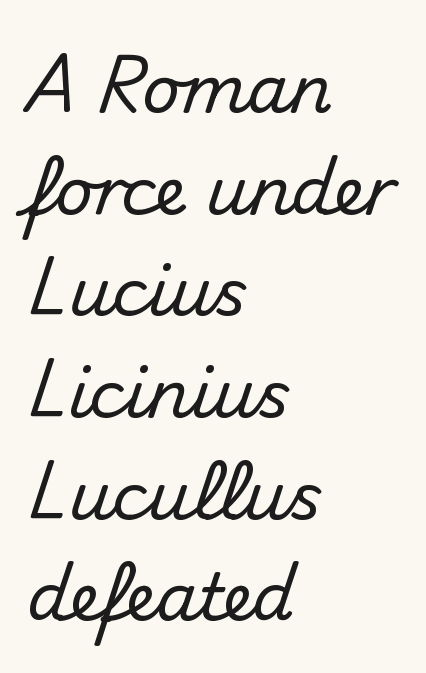
Q: Is the text italic (slanted)? A: Yes.
Q: Is the typeface a serif or a sans-serif typeface? A: Sans-serif.
Q: Is the text underlined? A: No.
Q: How is the paragraph aligned? A: Left-aligned.
Q: Is the spacing between letters normal or unusually wide? A: Normal.
Q: Is the spacing between lines tight, normal or loose? A: Normal.
Q: Width (condensed, normal, or wide)? A: Normal.
Q: Stroke contrast? A: Medium.
Q: x-height? A: Small.
Q: Monospaced? A: No.
